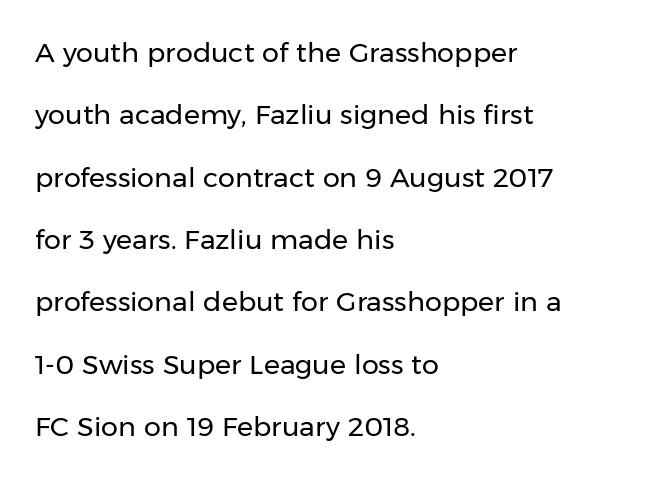
Italic? Not at all — the glyphs are vertical. Lines of text with bare space underneath. Nothing heavy about these letters — not bold at all. Loosely led — the rows are spread out. The lines are quadded left. Honestly, the letter spacing is just normal — you wouldn't notice it.
